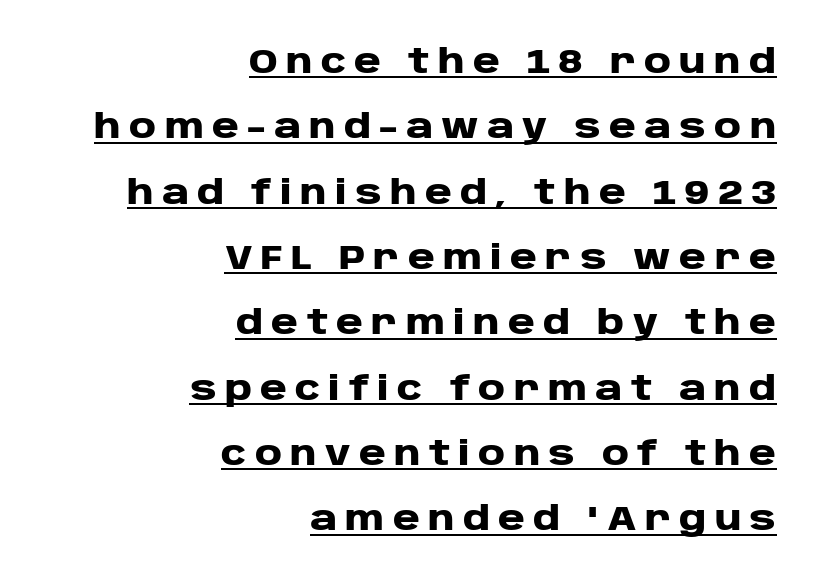
{"serif": "no", "italic": "no", "bold": "yes", "weight": "heavy", "width": "wide", "stroke_contrast": "low", "x_height": "large", "monospaced": "no", "underline": "yes", "align": "right", "line_spacing": "loose", "line_spacing_ratio": 1.98, "letter_spacing": "wide", "letter_spacing_em": 0.25, "glyph_px": 33}
